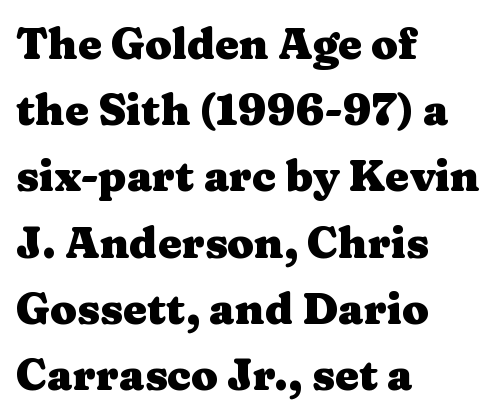
Q: Is the text bold? A: Yes.
Q: Is the text italic (slanted)? A: No, it is upright.
Q: Is the typeface a serif or a sans-serif typeface? A: Serif.
Q: Is the text underlined? A: No.
Q: How is the paragraph aligned? A: Left-aligned.
Q: Is the spacing between letters normal or unusually wide? A: Normal.
Q: Is the spacing between lines tight, normal or loose? A: Normal.
Q: Width (condensed, normal, or wide)? A: Wide.
Q: Stroke contrast? A: Medium.
Q: x-height? A: Medium.
Q: Monospaced? A: No.
